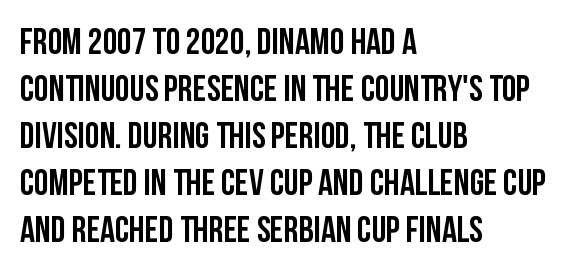
The lines are quadded left. Is the letter spacing exaggerated? No — it looks like the ordinary default. The typeface chosen for these lines omits serifs. Descenders hang freely into open space. The designer left line spacing at the default.
